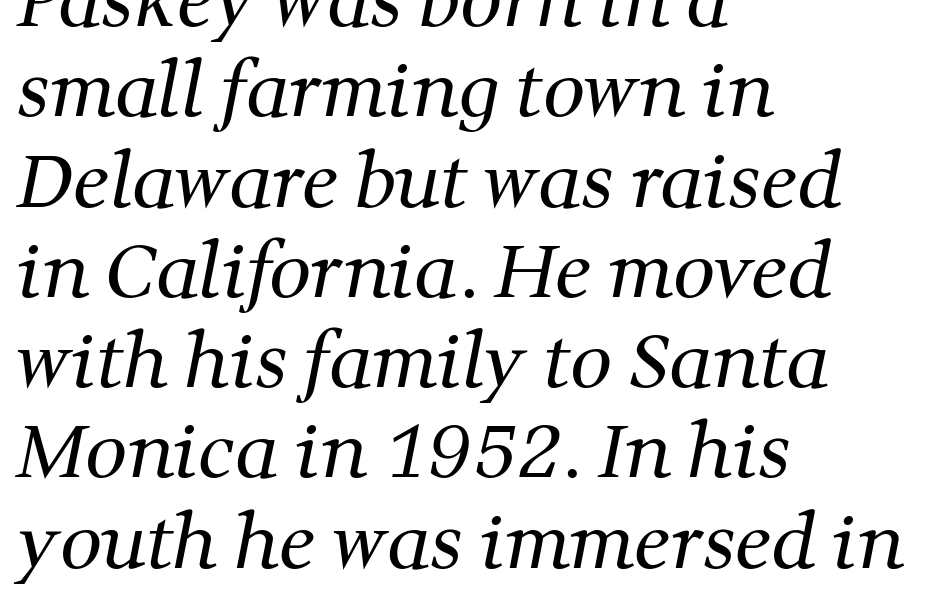
The image shows 74 px regular-weight serif type; set left-aligned, line spacing 1.22x, normal letter spacing, not underlined; medium stroke contrast and a medium x-height.
